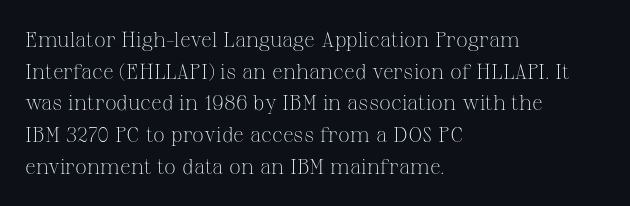
{"italic": "no", "bold": "no", "underline": "no", "align": "left", "line_spacing": "normal", "line_spacing_ratio": 1.51, "letter_spacing": "normal", "letter_spacing_em": 0.0, "glyph_px": 21}
